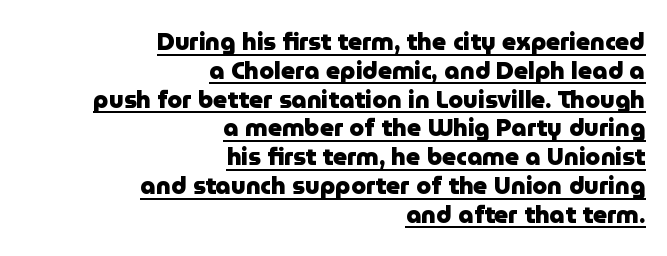
In terms of weight, the rendering is a true, heavy bold. A typesetter would mark this as roman, not italic. Typeset ragged left — the right edge is the straight one. Default kerning and tracking; the words read as compact shapes.
